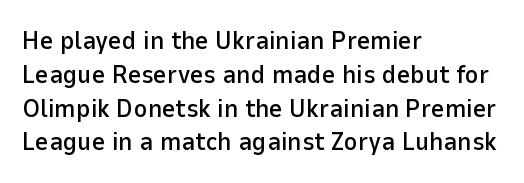
{"italic": "no", "underline": "no", "align": "left", "line_spacing": "normal", "line_spacing_ratio": 1.3, "letter_spacing": "normal", "letter_spacing_em": 0.0, "glyph_px": 26}
